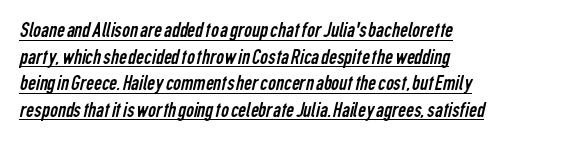
The image shows 22 px text type; set left-aligned, line spacing 1.21x, normal letter spacing, underlined.
